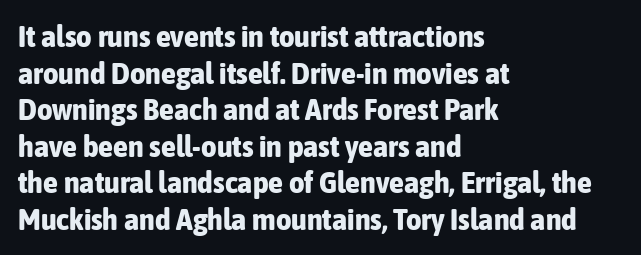
Q: Is the text bold? A: Yes.
Q: Is the text italic (slanted)? A: No, it is upright.
Q: Is the typeface a serif or a sans-serif typeface? A: Sans-serif.
Q: Is the text underlined? A: No.
Q: How is the paragraph aligned? A: Left-aligned.
Q: Is the spacing between letters normal or unusually wide? A: Normal.
Q: Width (condensed, normal, or wide)? A: Condensed.
Q: Stroke contrast? A: Low.
Q: x-height? A: Medium.
Q: Monospaced? A: No.
